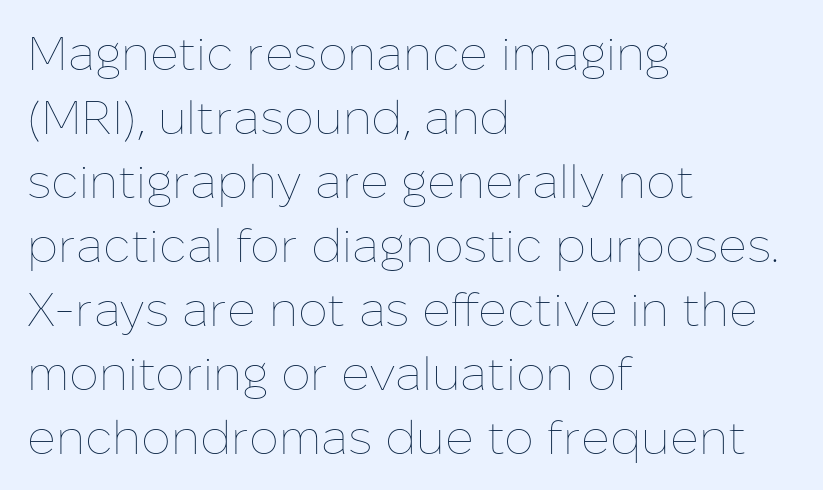
The image shows 47 px thin type, upright; set left-aligned, normal line spacing (1.36x), normal letter spacing, not underlined; low stroke contrast and a medium x-height.
